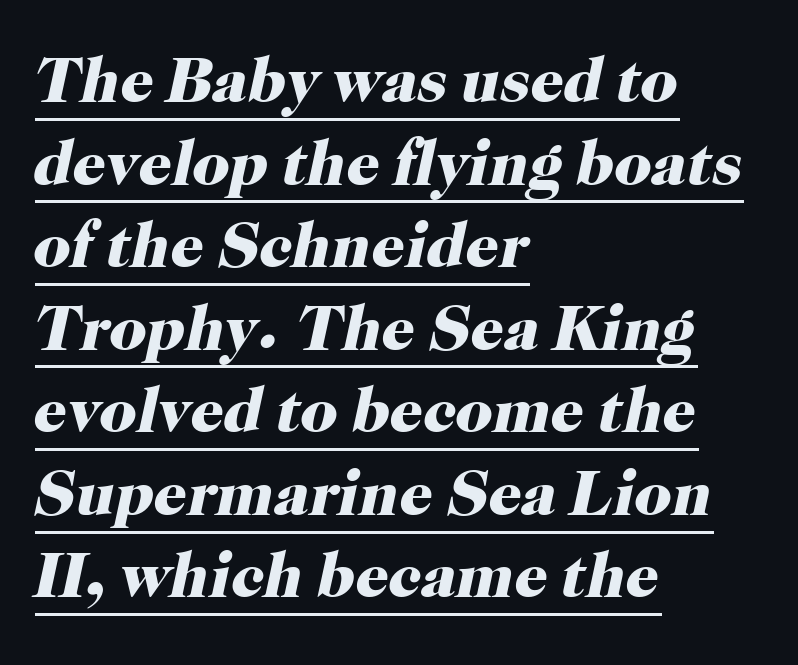
Q: Is the text bold? A: Yes.
Q: Is the text italic (slanted)? A: Yes, it leans right by about 12 degrees.
Q: Is the typeface a serif or a sans-serif typeface? A: Serif.
Q: Is the text underlined? A: Yes.
Q: How is the paragraph aligned? A: Left-aligned.
Q: Is the spacing between letters normal or unusually wide? A: Normal.
Q: Is the spacing between lines tight, normal or loose? A: Normal.
Q: Width (condensed, normal, or wide)? A: Normal.
Q: Stroke contrast? A: High.
Q: x-height? A: Medium.
Q: Monospaced? A: No.
